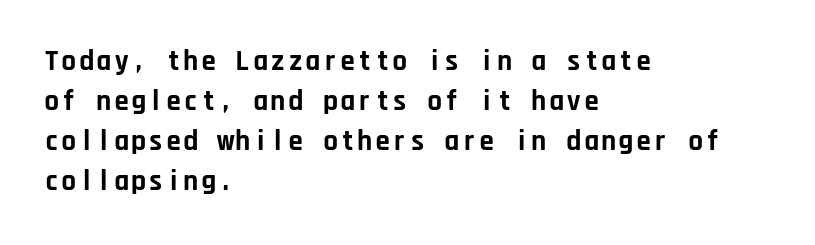
Summary of weight: heavy, a full bold. Visually the block forms a straight wall on the left and a jagged coastline on the right. The letters stand upright; this is a roman face. The font family rendered here belongs to the sans-serif group. Honestly, there is no underline to notice here at all.
